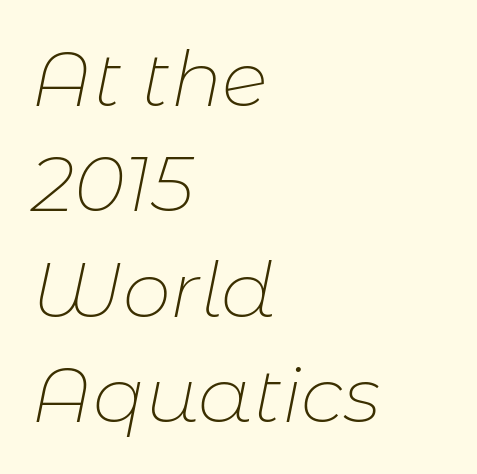
{"italic": "yes", "lean": "right", "slant_degrees": 11, "bold": "no", "weight": "thin", "width": "normal", "stroke_contrast": "low", "x_height": "medium", "monospaced": "no", "underline": "no", "align": "left", "line_spacing": "normal", "line_spacing_ratio": 1.37, "letter_spacing": "normal", "letter_spacing_em": 0.0, "glyph_px": 77}
